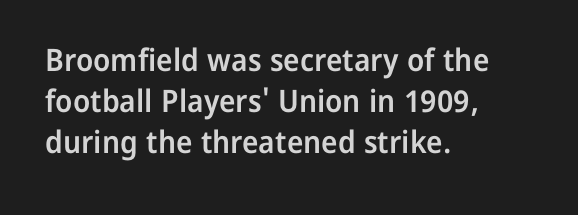
Q: Is the text bold? A: Semi-bold.
Q: Is the text italic (slanted)? A: No, it is upright.
Q: Is the typeface a serif or a sans-serif typeface? A: Sans-serif.
Q: Is the text underlined? A: No.
Q: How is the paragraph aligned? A: Left-aligned.
Q: Is the spacing between letters normal or unusually wide? A: Normal.
Q: Is the spacing between lines tight, normal or loose? A: Normal.
Q: Width (condensed, normal, or wide)? A: Normal.
Q: Stroke contrast? A: Low.
Q: x-height? A: Medium.
Q: Monospaced? A: No.
